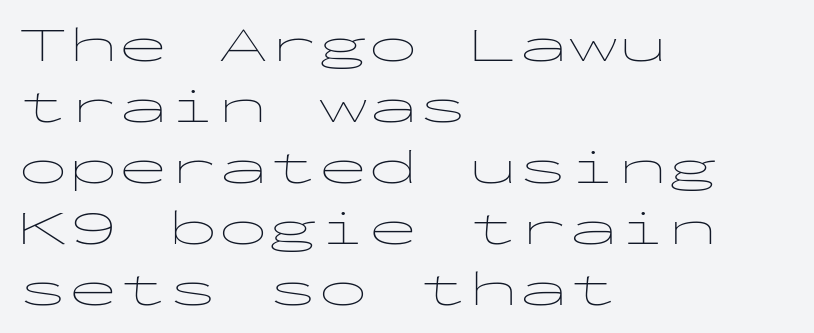
Think of a typewriter: that constant character pitch is what you see here. Stems here are at most as thick as an everyday book face. Descender tails drop into unmarked territory. Upright lettering throughout.
